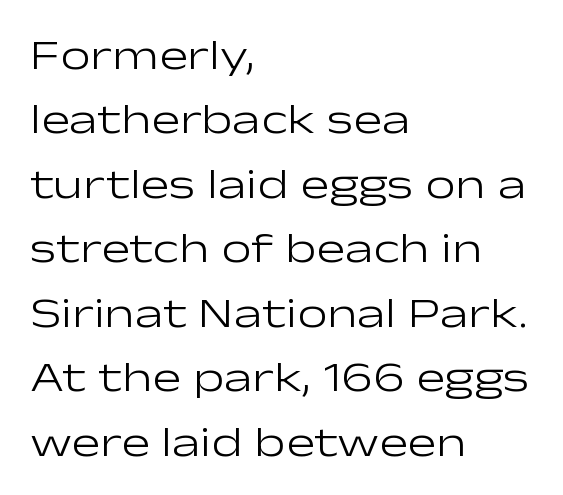
{"serif": "no", "italic": "no", "bold": "no", "weight": "light", "width": "wide", "stroke_contrast": "low", "x_height": "medium", "monospaced": "no", "underline": "no", "align": "left", "line_spacing": "normal", "line_spacing_ratio": 1.5, "letter_spacing": "normal", "letter_spacing_em": 0.0, "glyph_px": 43}
